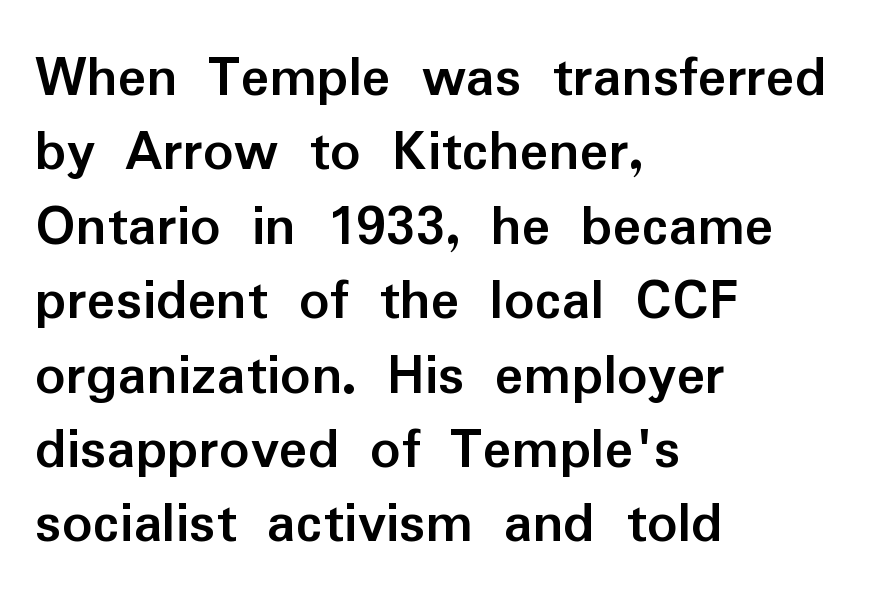
Q: Is the text bold? A: Yes.
Q: Is the text italic (slanted)? A: No, it is upright.
Q: Is the typeface a serif or a sans-serif typeface? A: Sans-serif.
Q: Is the text underlined? A: No.
Q: How is the paragraph aligned? A: Left-aligned.
Q: Is the spacing between letters normal or unusually wide? A: Normal.
Q: Width (condensed, normal, or wide)? A: Normal.
Q: Stroke contrast? A: Low.
Q: x-height? A: Medium.
Q: Monospaced? A: No.
